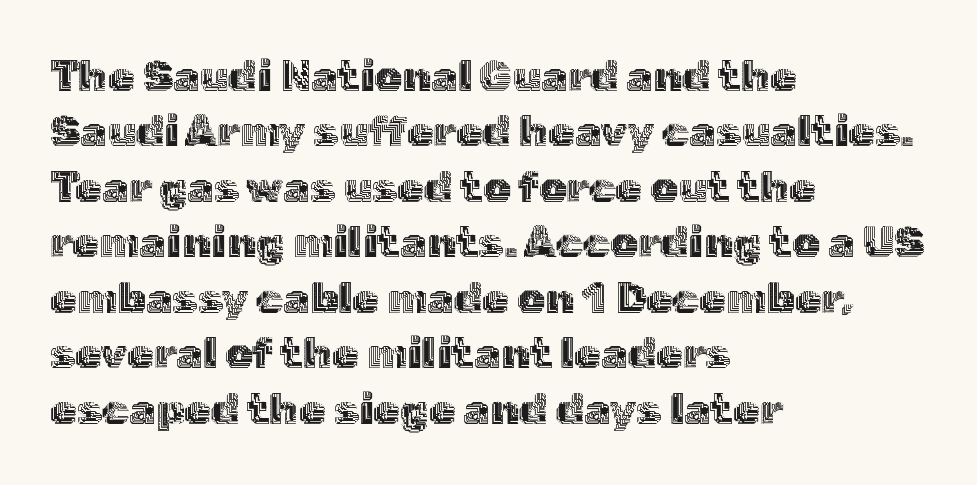
This sample has the flowing, uneven cadence of proportional lettering. Descenders are the only things crossing below the line. The lines sit at an ordinary, default distance from one another. This rendering uses left alignment, leaving the right contour irregular.
